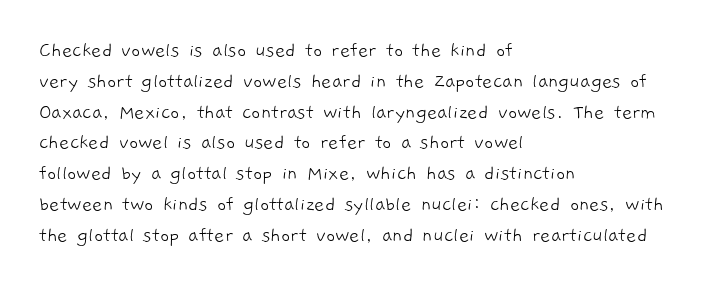
Glance below the letters and you will spot only blank space. Vertical spacing — default. Spacing between characters is what you'd get straight out of the box. Does the copy run flush right? No — it runs flush left. The typeface has the unassuming heft of standard copy or less.
